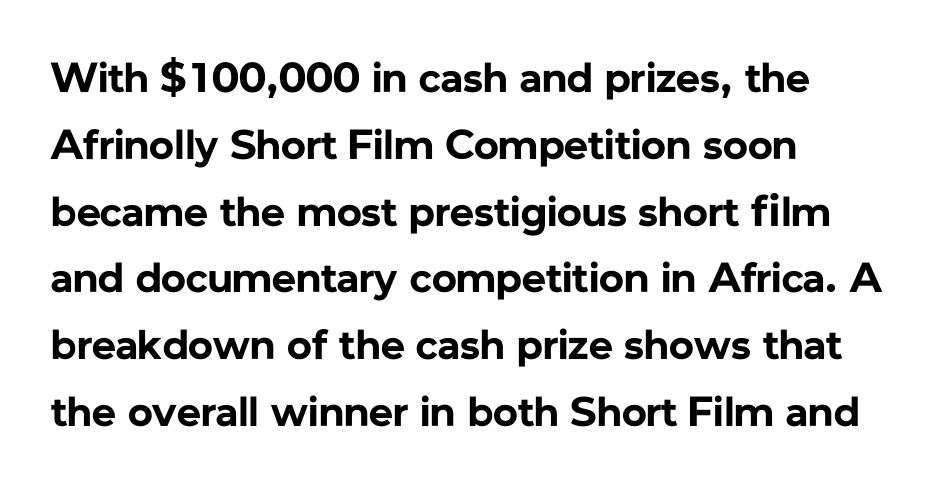
{"serif": "no", "italic": "no", "bold": "yes", "weight": "bold", "width": "normal", "stroke_contrast": "low", "x_height": "medium", "monospaced": "no", "underline": "no", "align": "left", "line_spacing": "normal", "line_spacing_ratio": 1.59, "letter_spacing": "normal", "letter_spacing_em": 0.0, "glyph_px": 42}
